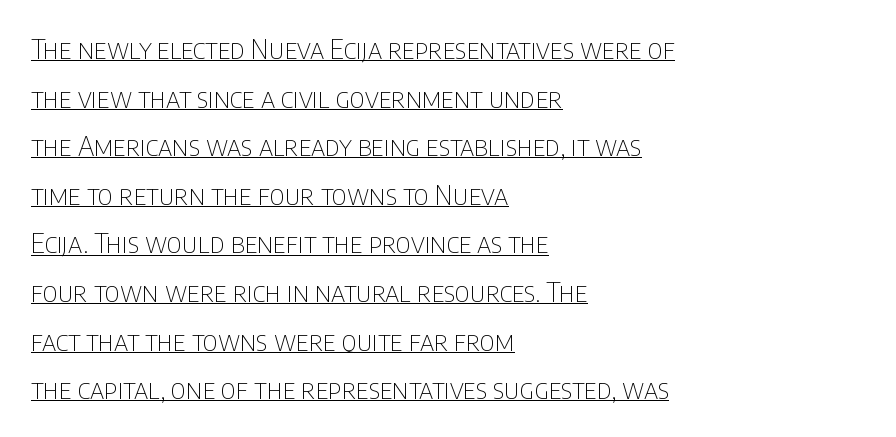
{"italic": "no", "bold": "no", "underline": "yes", "align": "left", "line_spacing_ratio": 1.8, "letter_spacing": "normal", "letter_spacing_em": 0.0, "glyph_px": 27}
